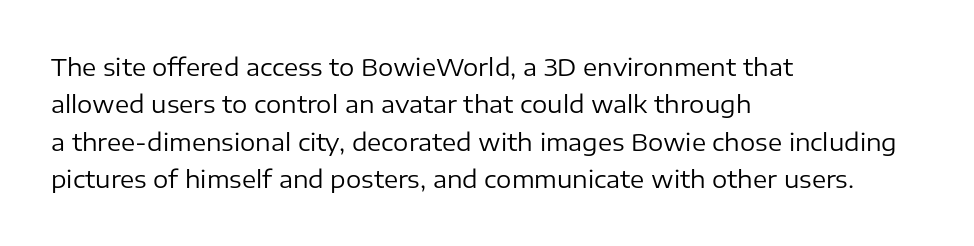
The image shows 24 px text type, upright; set left-aligned, normal line spacing (1.56x), normal letter spacing, not underlined.
